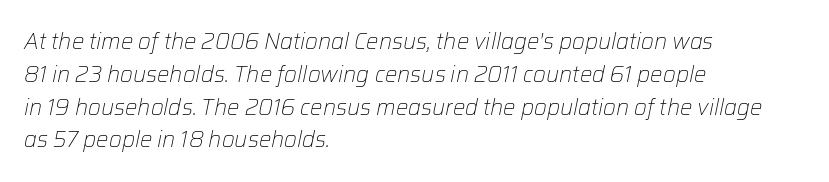
The image shows 22 px text type, italic (leaning right); set left-aligned, normal line spacing (1.49x), normal letter spacing, not underlined.
